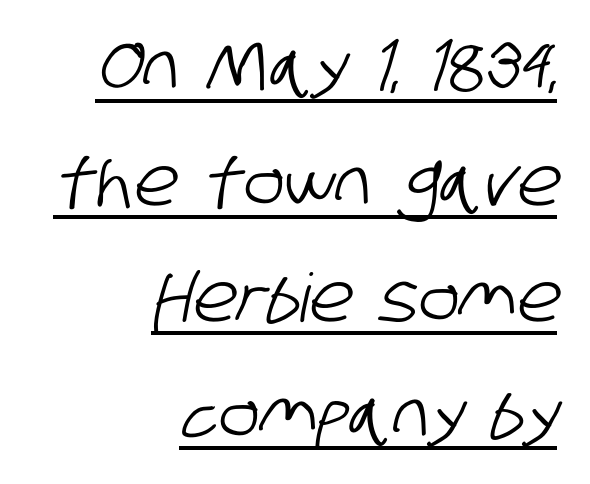
The lettering is marked with a stroke running underneath it. The face used here is proportionally spaced, like ordinary book or web type. Students, note that the glyphs here touch the page at normal intervals. Caption: multi-line text, flush right, ragged left. Does the type have serifs? No, each stem ends abruptly.
